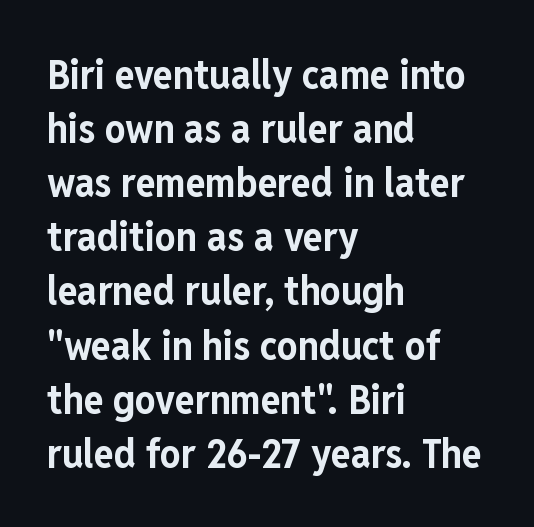
Q: Is the text bold? A: Yes.
Q: Is the text italic (slanted)? A: No, it is upright.
Q: Is the typeface a serif or a sans-serif typeface? A: Sans-serif.
Q: Is the text underlined? A: No.
Q: How is the paragraph aligned? A: Left-aligned.
Q: Is the spacing between letters normal or unusually wide? A: Normal.
Q: Is the spacing between lines tight, normal or loose? A: Normal.
Q: Width (condensed, normal, or wide)? A: Condensed.
Q: Stroke contrast? A: Low.
Q: x-height? A: Medium.
Q: Monospaced? A: No.
